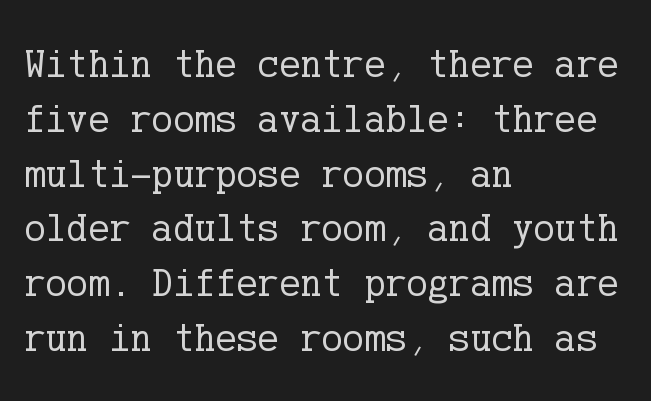
{"serif": "yes", "italic": "no", "bold": "no", "weight": "regular", "width": "normal", "stroke_contrast": "low", "x_height": "medium", "underline": "no", "align": "left", "line_spacing": "normal", "line_spacing_ratio": 1.37, "letter_spacing": "normal", "letter_spacing_em": 0.0, "glyph_px": 40}
